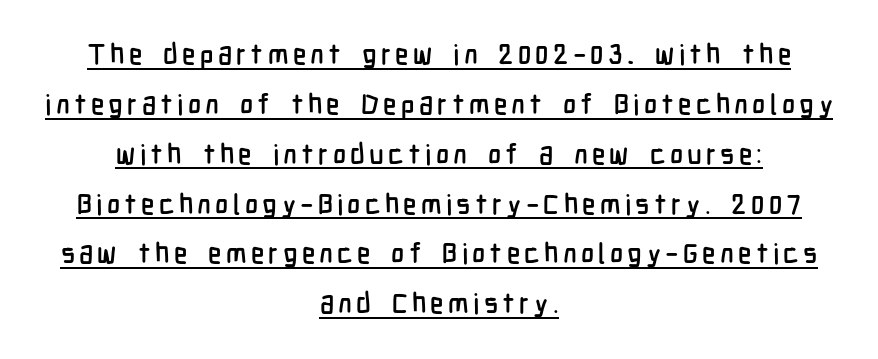
The image shows 28 px condensed sans-serif type, upright; set centered, line spacing 1.78x, underlined; low stroke contrast and a medium x-height.
